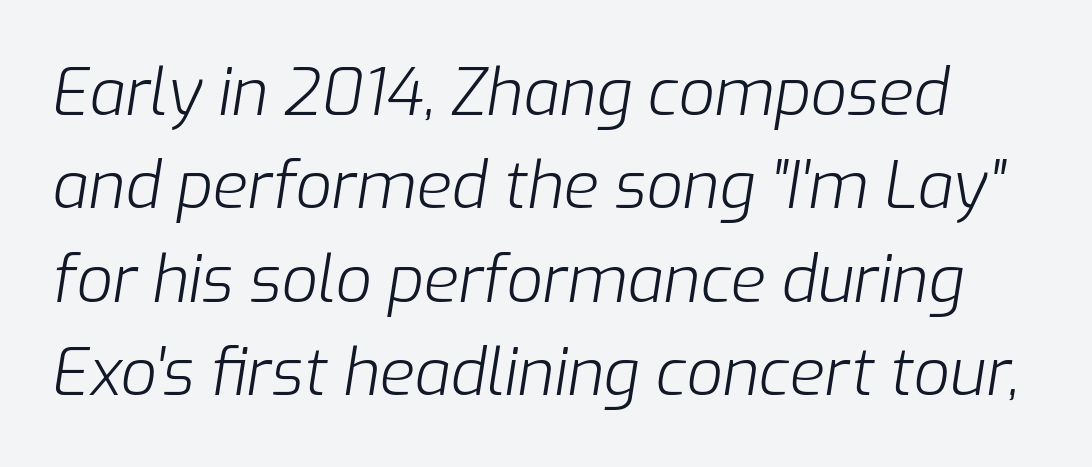
The image shows 64 px light type, italic (leaning right); set normal line spacing (1.46x), normal letter spacing, not underlined; low stroke contrast and a medium x-height.
